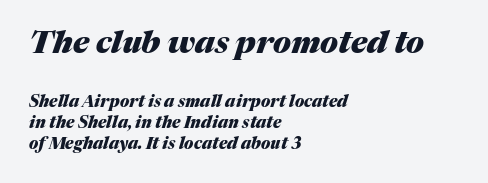
The more generous point size was reserved for the upper chunk. Here the designer chose a conventional face with non-uniform glyph widths. Successive baselines arrive at the customary interval. The typography opts for an oblique posture over an upright one. The setting favours the left margin, as ordinary paragraphs usually do.
